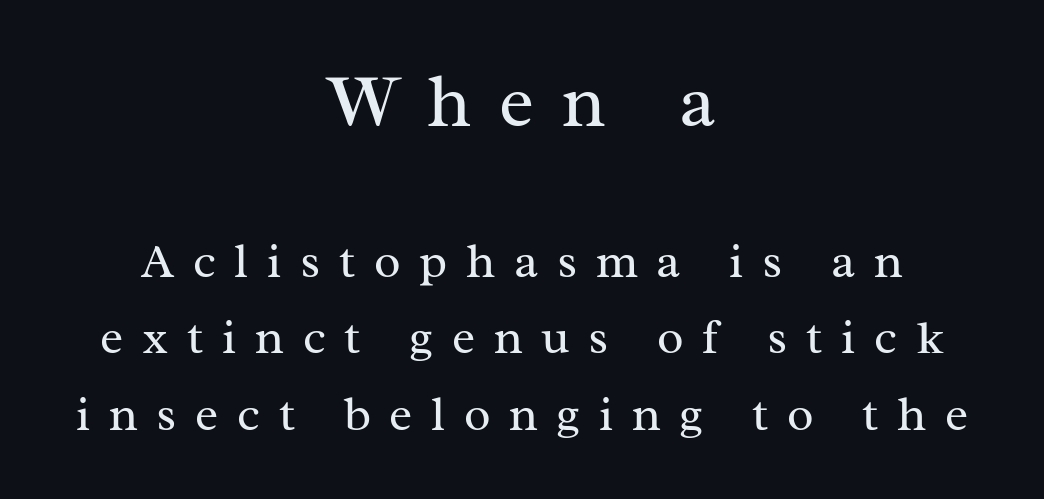
The image shows 74 px regular-weight serif type, upright; set centered, normal line spacing (1.56x), unusually wide letter spacing (+0.38 em), not underlined; the first (top) block is 1.51x larger; medium stroke contrast and a medium x-height.
